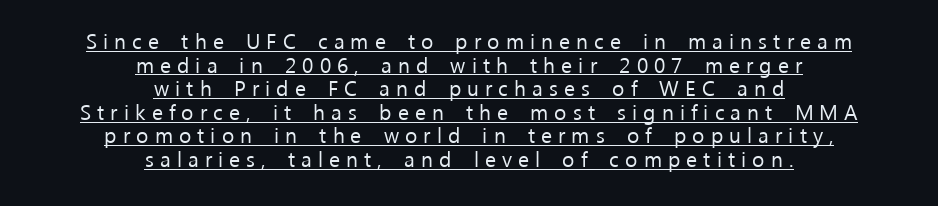
{"italic": "no", "bold": "no", "underline": "yes", "align": "center", "line_spacing": "tight", "line_spacing_ratio": 1.12, "letter_spacing": "wide", "letter_spacing_em": 0.29, "glyph_px": 21}
